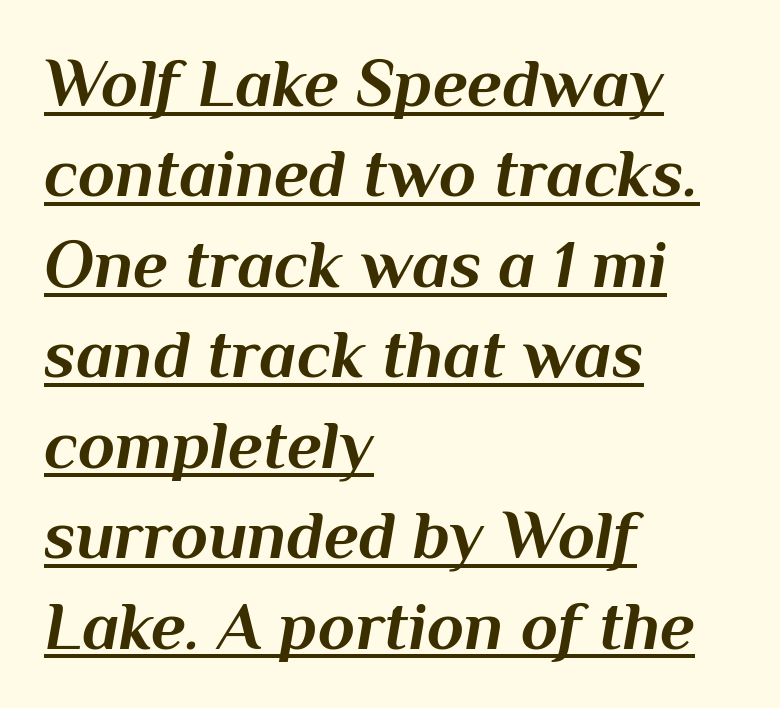
{"italic": "yes", "lean": "right", "slant_degrees": 10, "bold": "yes", "weight": "bold", "width": "normal", "stroke_contrast": "medium", "x_height": "medium", "monospaced": "no", "underline": "yes", "align": "left", "line_spacing": "normal", "line_spacing_ratio": 1.33, "letter_spacing": "normal", "letter_spacing_em": 0.0, "glyph_px": 68}
